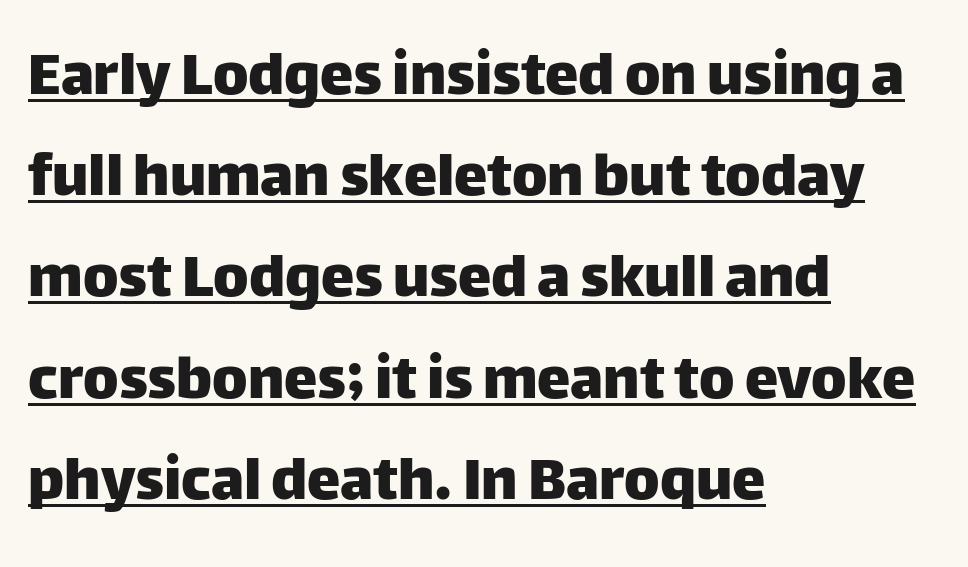
{"serif": "no", "italic": "no", "width": "normal", "stroke_contrast": "low", "x_height": "large", "monospaced": "no", "underline": "yes", "align": "left", "line_spacing": "normal", "line_spacing_ratio": 1.51, "letter_spacing": "normal", "letter_spacing_em": 0.0, "glyph_px": 67}
